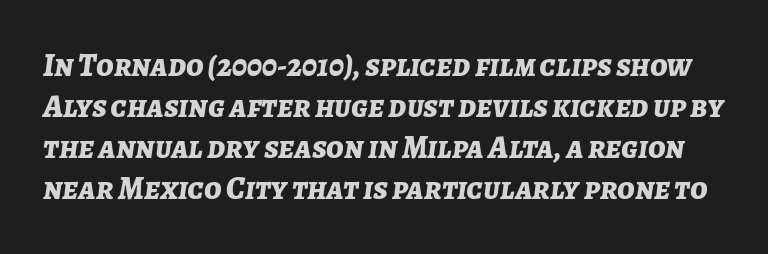
The image shows 32 px bold type, italic (leaning right); set normal line spacing (1.28x), normal letter spacing, not underlined; low stroke contrast and a medium x-height.
